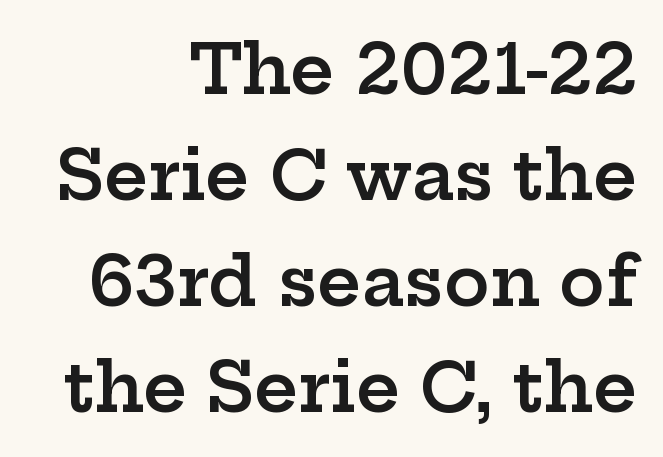
{"serif": "yes", "italic": "no", "bold": "semi", "weight": "semibold", "width": "wide", "stroke_contrast": "low", "x_height": "medium", "monospaced": "no", "underline": "no", "align": "right", "line_spacing": "normal", "line_spacing_ratio": 1.56, "letter_spacing": "normal", "letter_spacing_em": 0.0, "glyph_px": 68}
